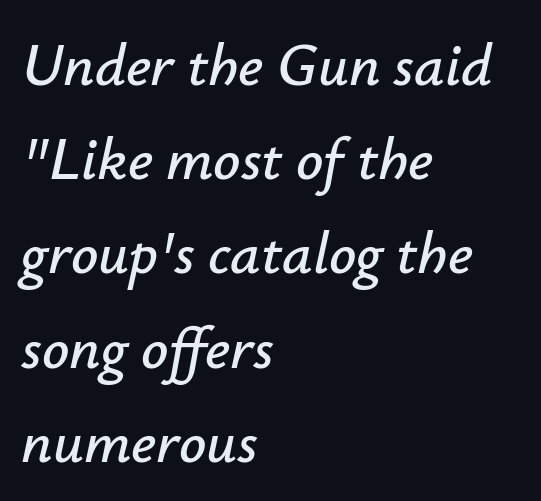
{"italic": "yes", "lean": "right", "slant_degrees": 12, "width": "normal", "stroke_contrast": "low", "x_height": "small", "monospaced": "no", "underline": "no", "align": "left", "line_spacing": "normal", "line_spacing_ratio": 1.57, "letter_spacing": "normal", "letter_spacing_em": 0.0, "glyph_px": 60}
